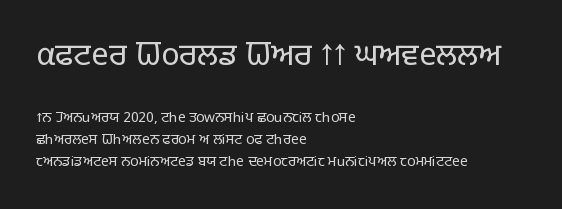
{"serif": "no", "italic": "no", "bold": "no", "weight": "light", "width": "normal", "stroke_contrast": "low", "x_height": "large", "monospaced": "no", "underline": "no", "align": "left", "line_spacing": "normal", "line_spacing_ratio": 1.57, "letter_spacing": "normal", "letter_spacing_em": 0.0, "larger_block": "first", "size_ratio": 2.21, "glyph_px": 31}
